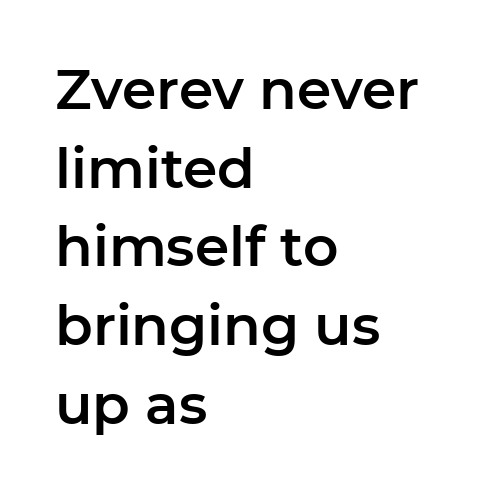
The image shows 55 px sans-serif type, upright; set left-aligned, normal line spacing (1.43x), normal letter spacing, not underlined; low stroke contrast and a medium x-height.
